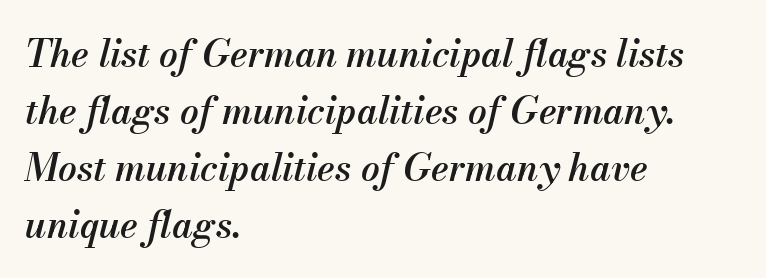
Q: Is the text bold? A: Semi-bold.
Q: Is the text italic (slanted)? A: Yes, it leans right by about 13 degrees.
Q: Is the text underlined? A: No.
Q: How is the paragraph aligned? A: Left-aligned.
Q: Is the spacing between letters normal or unusually wide? A: Normal.
Q: Is the spacing between lines tight, normal or loose? A: Normal.
Q: Width (condensed, normal, or wide)? A: Normal.
Q: Stroke contrast? A: Medium.
Q: x-height? A: Small.
Q: Monospaced? A: No.
